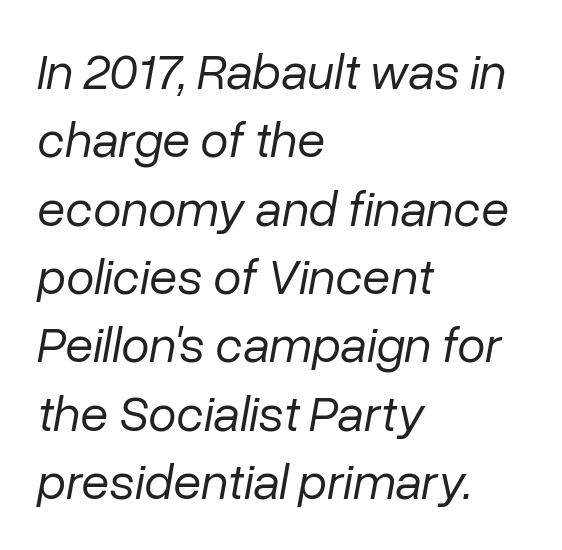
The paragraph has a hard left edge and a soft right edge. The cut favours lightness, reaching ordinary text weight at its darkest. Glance below the letters and you will spot only blank space. Emphasis-style slanted type is in use. The line texture is even and compact thanks to regular tracking.
